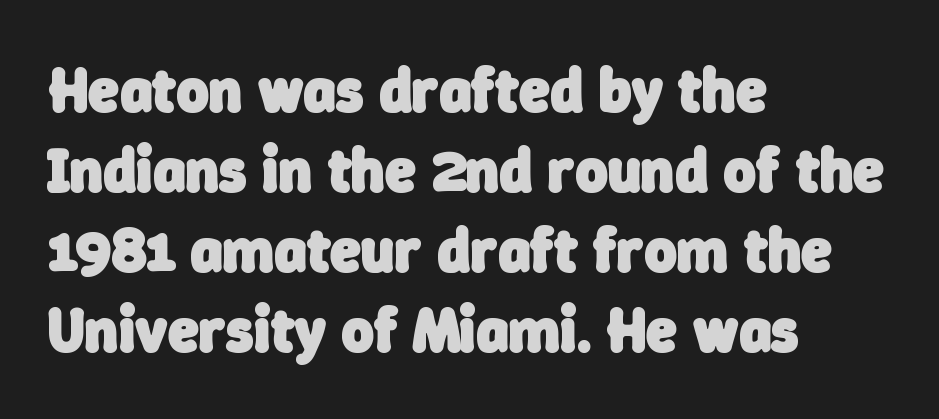
The image shows 62 px heavy sans-serif type; set left-aligned, normal line spacing (1.29x), normal letter spacing, not underlined; low stroke contrast and a medium x-height.
